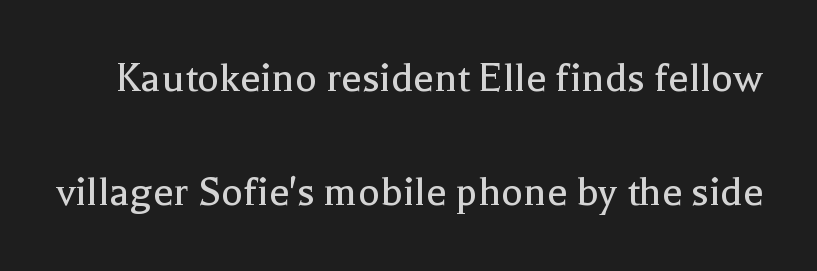
This is the regular roman posture of the typeface. Counters stay open thanks to moderate or lighter strokes. Stroke terminals: seriffed. The lines are spread far apart with generous leading. Character widths vary here, with narrow letters taking less room than wide ones. Descenders hang freely into open space.
